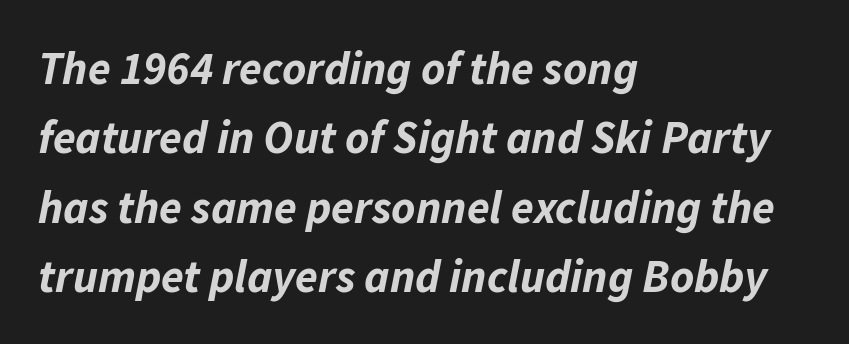
The letters advance in unequal steps, a hallmark of proportional type. Clear beneath every line of the passage. Default kerning and tracking; the words read as compact shapes. Interline gaps are of average width in this sample.
